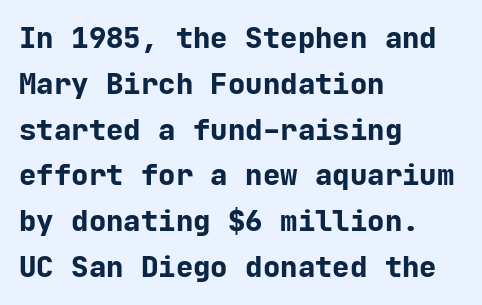
Standard letterfit; no display-style spreading of the glyphs. The leading is moderate, giving the passage an even texture. Quick note: underline off. Each letter, wide or thin by design, is forced into the same width here. Every character sits straight up, as roman type does. Line starts are locked; line ends wander.
